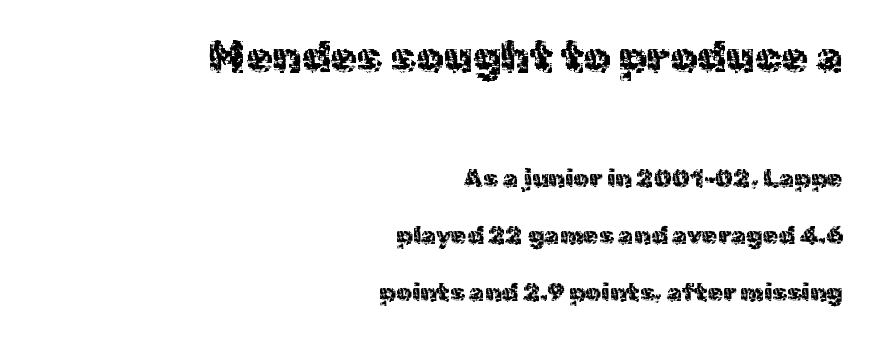
{"serif": "no", "italic": "no", "width": "normal", "x_height": "medium", "monospaced": "no", "underline": "no", "align": "right", "line_spacing": "loose", "line_spacing_ratio": 2.28, "letter_spacing": "normal", "letter_spacing_em": 0.0, "larger_block": "first", "size_ratio": 1.72, "glyph_px": 43}
